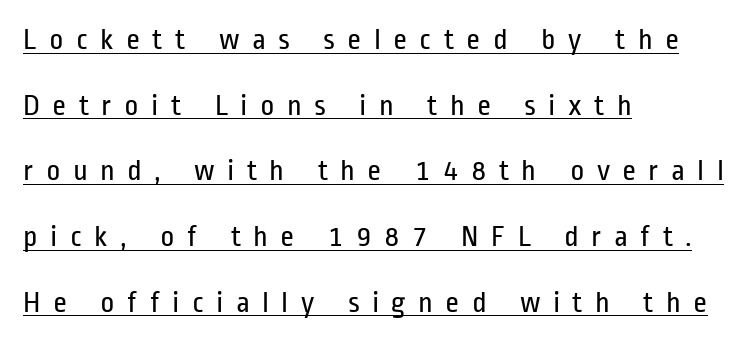
{"serif": "no", "italic": "no", "bold": "no", "weight": "regular", "width": "condensed", "stroke_contrast": "low", "x_height": "medium", "monospaced": "no", "underline": "yes", "align": "left", "line_spacing": "loose", "line_spacing_ratio": 2.19, "letter_spacing": "wide", "letter_spacing_em": 0.41, "glyph_px": 30}
